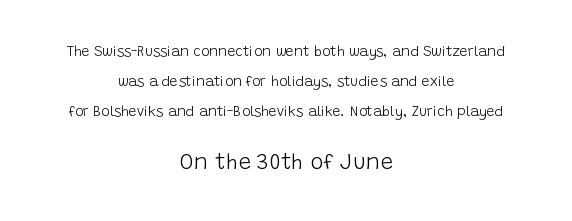
{"italic": "no", "bold": "no", "underline": "no", "align": "center", "line_spacing": "loose", "line_spacing_ratio": 2.14, "letter_spacing": "normal", "letter_spacing_em": 0.0, "larger_block": "second", "size_ratio": 1.57, "glyph_px": 22}
